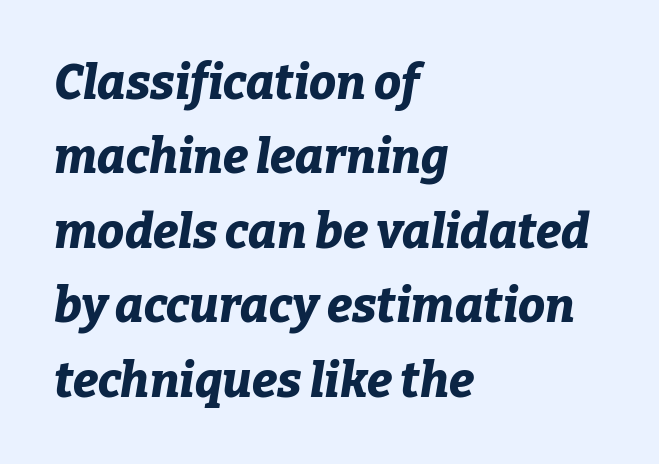
The image shows 48 px bold type, italic (leaning right); set left-aligned, normal line spacing (1.55x), normal letter spacing, not underlined; low stroke contrast and a medium x-height.
